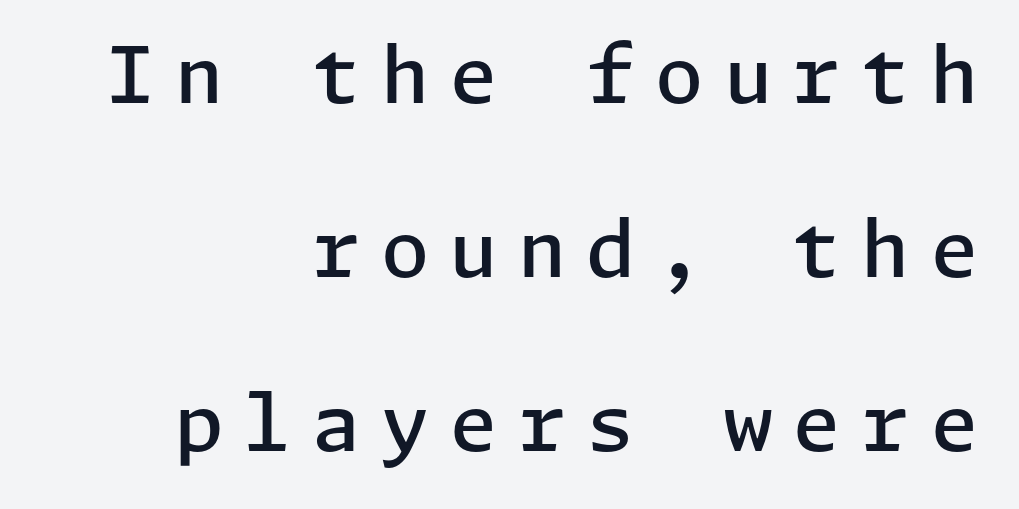
Observe the wide spacing: letters keep a clear distance from each other. A somewhat darkened texture: the type is semibold rather than bold. Lines of text with bare space underneath. If you measured baseline to baseline, you'd find a long distance. The glyphs in this specimen are sans serif.
